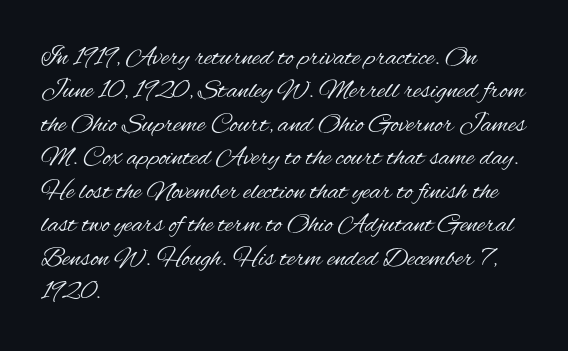
No letter is thick-stroked: the sample isn't bold. This rendering leaves character spacing at its baseline value. A bare baseline throughout the passage. Line beginnings align vertically; line endings do not.
